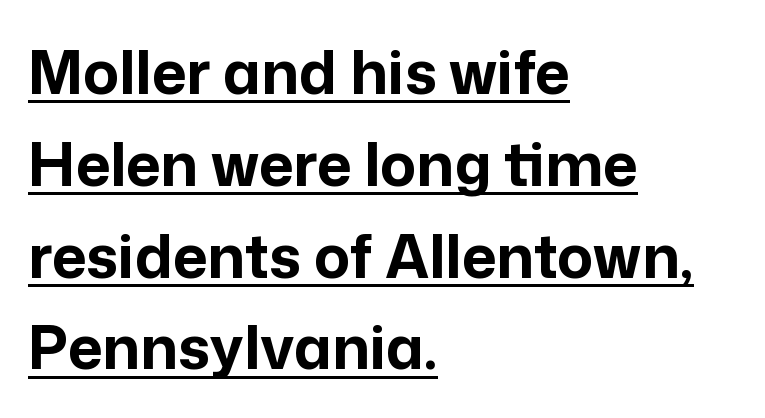
{"serif": "no", "italic": "no", "bold": "yes", "weight": "bold", "width": "normal", "stroke_contrast": "low", "x_height": "medium", "monospaced": "no", "underline": "yes", "align": "left", "line_spacing": "normal", "line_spacing_ratio": 1.53, "letter_spacing": "normal", "letter_spacing_em": 0.0, "glyph_px": 60}
